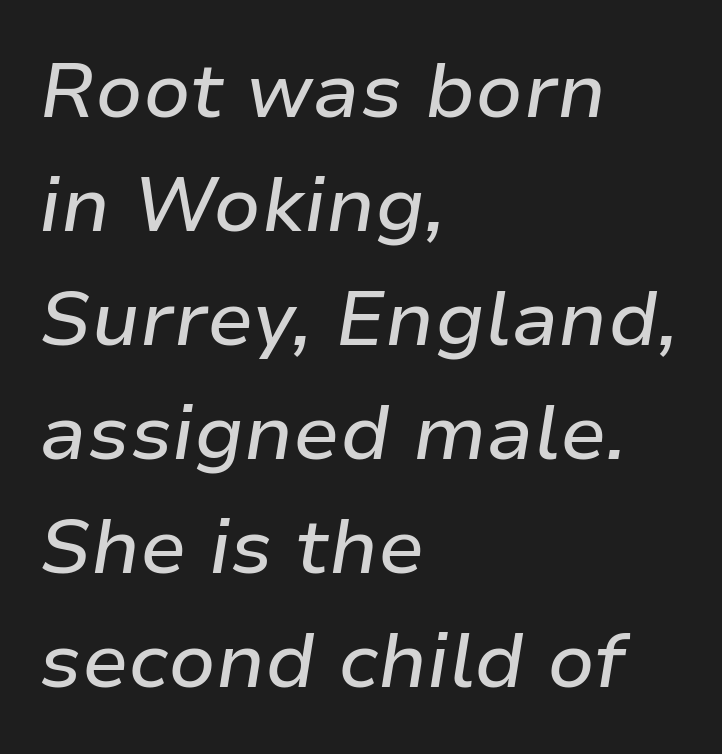
{"italic": "yes", "lean": "right", "slant_degrees": 9, "width": "normal", "stroke_contrast": "low", "x_height": "medium", "monospaced": "no", "underline": "no", "align": "left", "line_spacing": "normal", "line_spacing_ratio": 1.48, "letter_spacing": "normal", "letter_spacing_em": 0.0, "glyph_px": 77}
